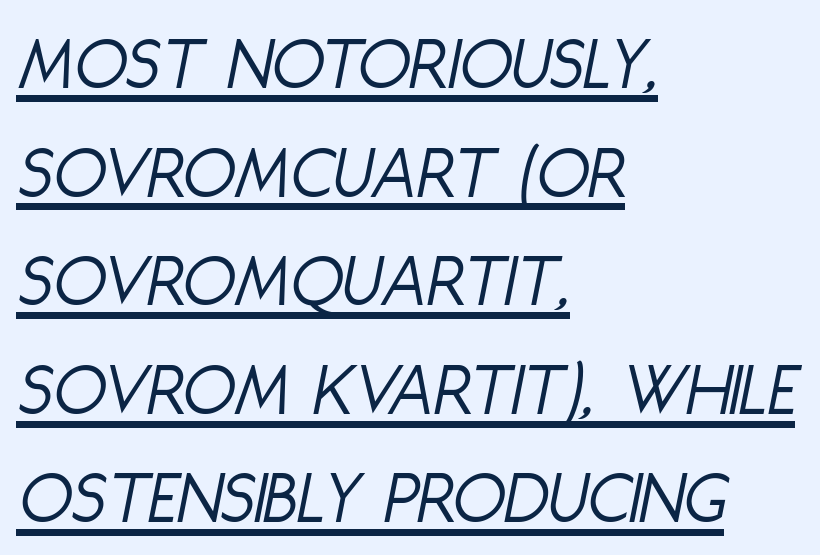
Q: Is the text bold? A: No.
Q: Is the text italic (slanted)? A: Yes, it leans right by about 11 degrees.
Q: Is the text underlined? A: Yes.
Q: How is the paragraph aligned? A: Left-aligned.
Q: Is the spacing between letters normal or unusually wide? A: Normal.
Q: Is the spacing between lines tight, normal or loose? A: Normal.
Q: Width (condensed, normal, or wide)? A: Condensed.
Q: Stroke contrast? A: Low.
Q: x-height? A: Large.
Q: Monospaced? A: No.
